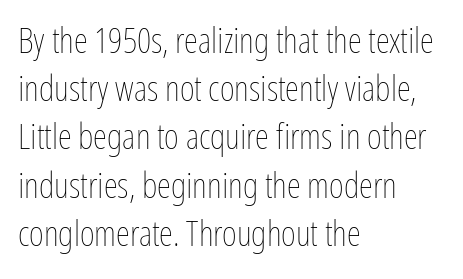
{"italic": "no", "bold": "no", "weight": "thin", "width": "condensed", "stroke_contrast": "low", "x_height": "medium", "monospaced": "no", "underline": "no", "align": "left", "line_spacing": "normal", "line_spacing_ratio": 1.34, "letter_spacing": "normal", "letter_spacing_em": 0.0, "glyph_px": 36}
